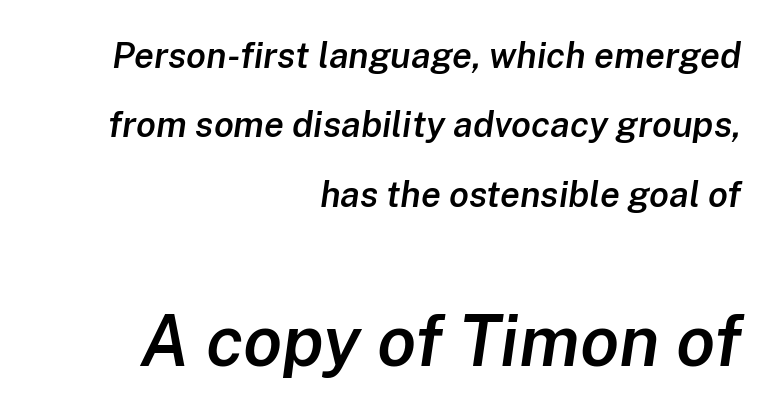
The passage shown is semibold, sitting just below true bold. The face used here is rendered with its standard letterfit. The glyphs are unaccompanied by any horizontal stroke below them. This sample trades compactness for vertical openness between lines. A student would notice the bottom passage is typeset larger than what precedes it. Is this a fixed-width face? No — the glyphs have proportional, varying widths.
